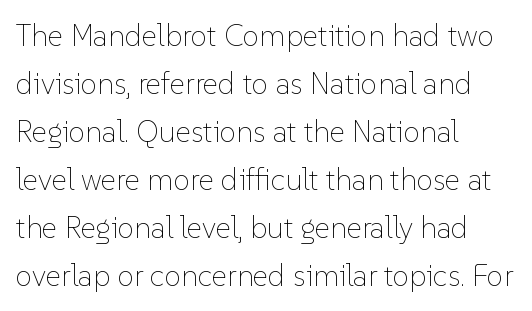
Q: Is the text bold? A: No.
Q: Is the text italic (slanted)? A: No, it is upright.
Q: Is the text underlined? A: No.
Q: How is the paragraph aligned? A: Left-aligned.
Q: Is the spacing between letters normal or unusually wide? A: Normal.
Q: Is the spacing between lines tight, normal or loose? A: Normal.
Q: Width (condensed, normal, or wide)? A: Normal.
Q: Stroke contrast? A: Low.
Q: x-height? A: Medium.
Q: Monospaced? A: No.
